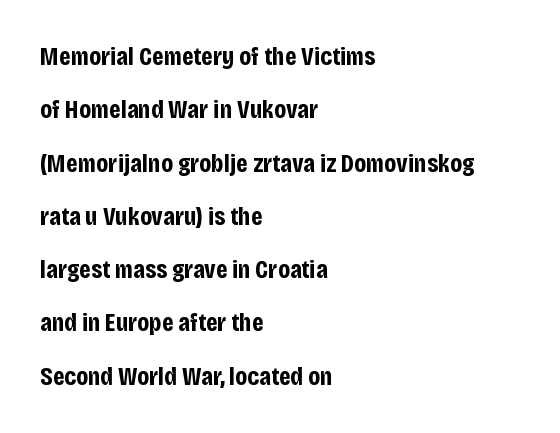
Interline gaps are noticeably wide in this sample. Observe the ordinary spacing: letters are neighbours, not strangers. The typesetting leans heavy: a genuine bold. The typesetter chose a ragged-right arrangement here. Unmarked baselines from the first word to the last.
